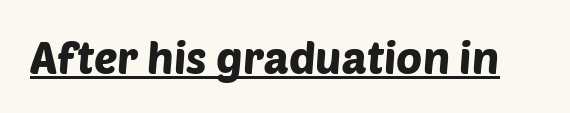
The image shows 44 px sans-serif type; set normal letter spacing, underlined; low stroke contrast and a large x-height.
